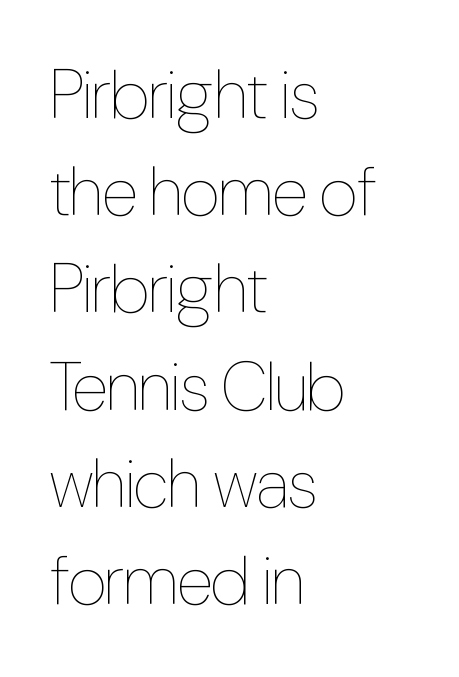
The image shows 68 px thin, condensed type, upright; set left-aligned, normal line spacing (1.43x), normal letter spacing, not underlined; low stroke contrast and a medium x-height.
